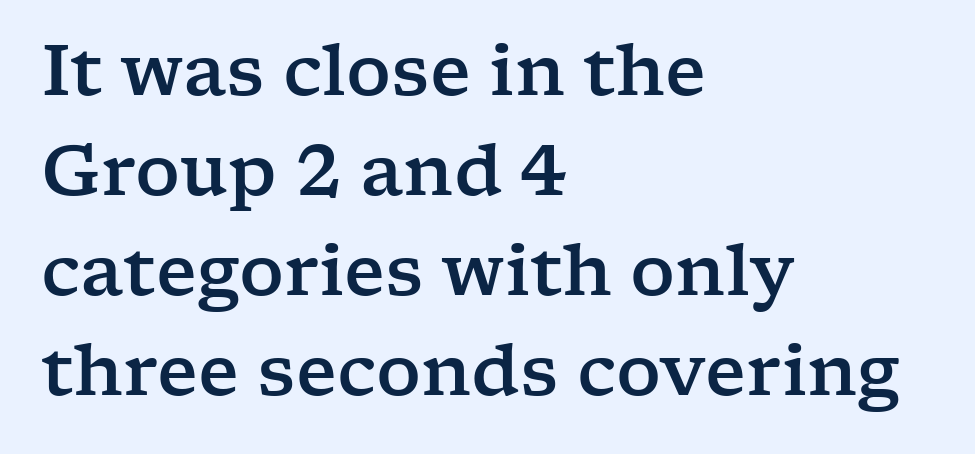
Teacher's note: observe the even left margin — that is flush-left alignment. Posture: upright roman. Successive baselines arrive at the customary interval. The type family on display is of the serif kind.
